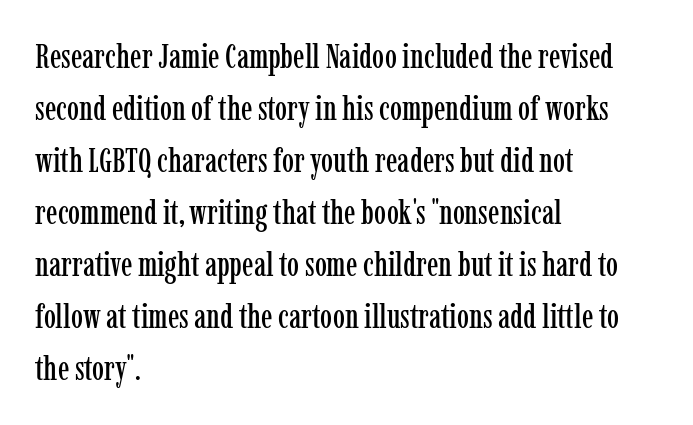
Typeset ragged right — the left edge is the straight one. Ordinary non-slanted type is in use. Here the glyphs are tracked normally, forming tight word shapes. Observe the serifs anchoring each vertical stroke in this sample.
